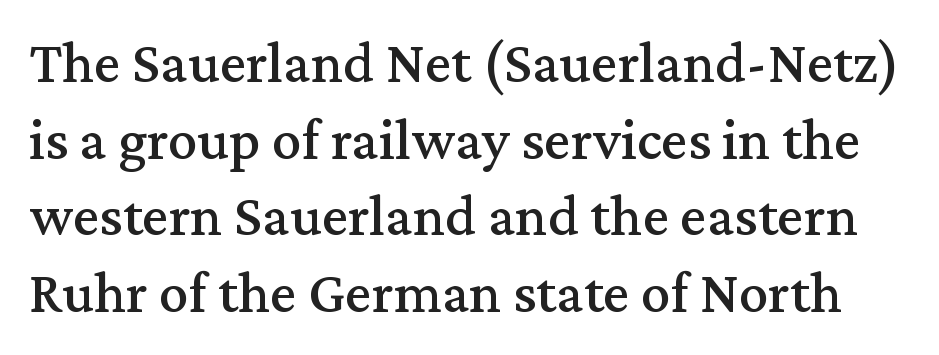
Q: Is the text italic (slanted)? A: No, it is upright.
Q: Is the typeface a serif or a sans-serif typeface? A: Serif.
Q: Is the text underlined? A: No.
Q: Is the spacing between letters normal or unusually wide? A: Normal.
Q: Is the spacing between lines tight, normal or loose? A: Normal.
Q: Width (condensed, normal, or wide)? A: Normal.
Q: Stroke contrast? A: Medium.
Q: x-height? A: Medium.
Q: Monospaced? A: No.
